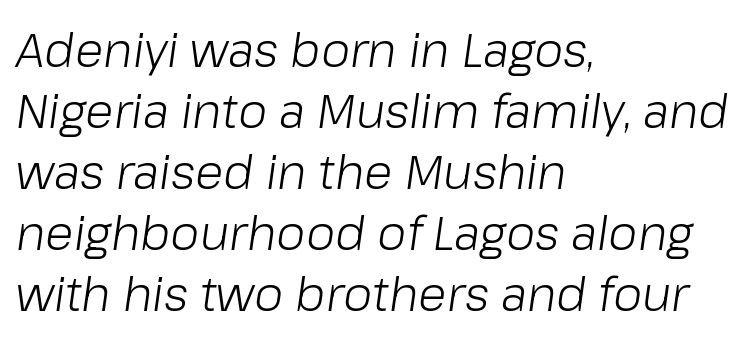
The rag falls on the right side of this text block. Baseline-to-baseline distance is the conventional proportion of letter height. Underline: absent. Think of a printed novel: that variable character pitch is what you see here. Stems here are at most as thick as an everyday book face. Each word holds together tightly as a unit, with standard inter-letter gaps.
